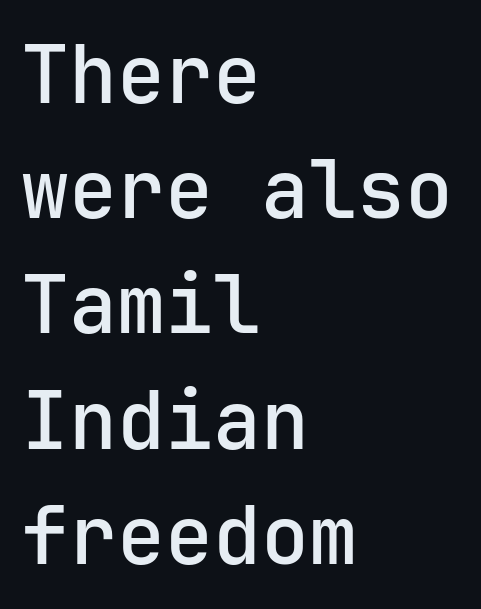
Reading down the block, your eye returns to a fixed left position each line. Glyph-to-glyph distance matches everyday printed text. This is the regular roman posture of the typeface. Classification — sans serif. Underline: absent. The passage shown is semibold, sitting just below true bold.
